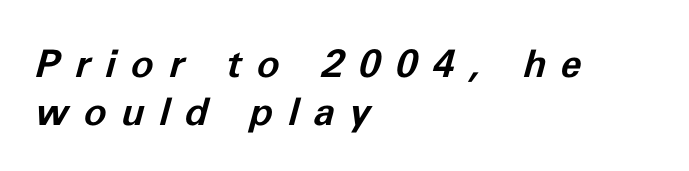
Q: Is the text bold? A: Yes.
Q: Is the text italic (slanted)? A: Yes, it leans right by about 11 degrees.
Q: Is the text underlined? A: No.
Q: How is the paragraph aligned? A: Left-aligned.
Q: Is the spacing between letters normal or unusually wide? A: Unusually wide.
Q: Is the spacing between lines tight, normal or loose? A: Normal.
Q: Width (condensed, normal, or wide)? A: Normal.
Q: Stroke contrast? A: Low.
Q: x-height? A: Medium.
Q: Monospaced? A: No.
